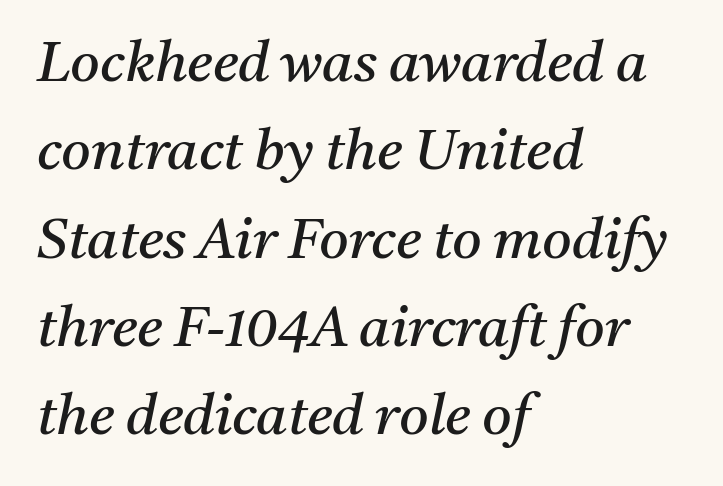
The image shows 57 px regular-weight serif type, italic (leaning right); set left-aligned, normal line spacing (1.55x), normal letter spacing, not underlined; medium stroke contrast and a medium x-height.
